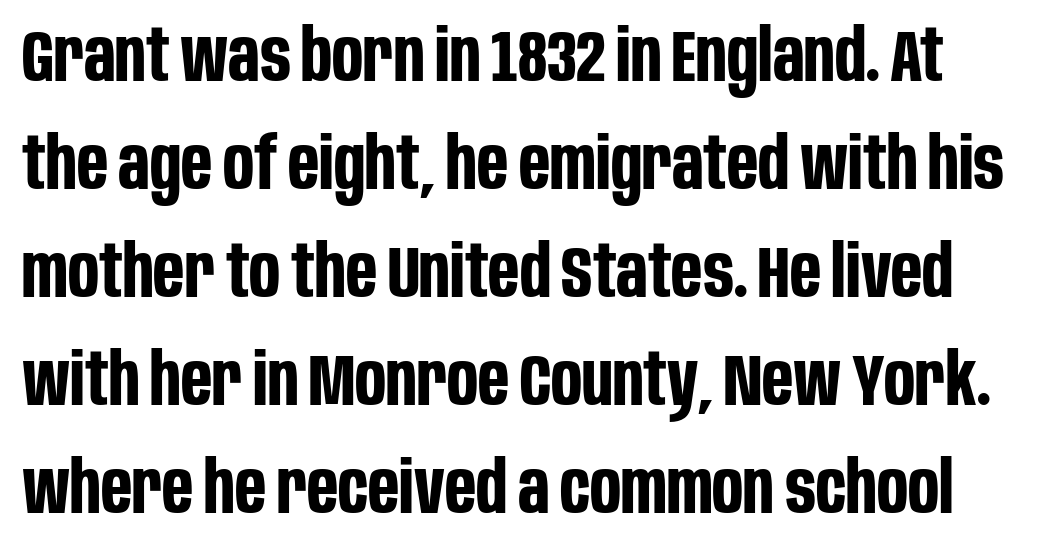
Students, this is bold: see how much ink each stroke carries. No word sits above an underline. The designer left line spacing at the default. The type sits square on the baseline with zero lean. Here the designer chose a conventional face with non-uniform glyph widths. Words appear dense and cohesive because spacing is normal.
